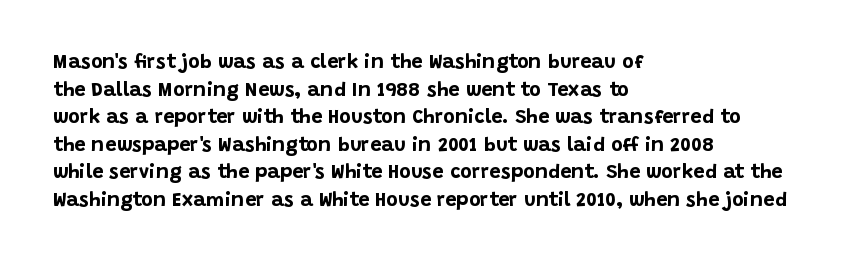
Q: Is the text bold? A: Yes.
Q: Is the text italic (slanted)? A: No, it is upright.
Q: Is the text underlined? A: No.
Q: How is the paragraph aligned? A: Left-aligned.
Q: Is the spacing between letters normal or unusually wide? A: Normal.
Q: Is the spacing between lines tight, normal or loose? A: Normal.
